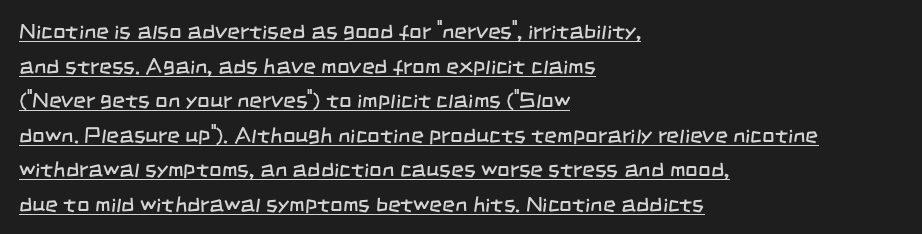
{"bold": "no", "underline": "yes", "align": "left", "line_spacing": "normal", "line_spacing_ratio": 1.57, "letter_spacing": "normal", "letter_spacing_em": 0.0, "glyph_px": 22}
